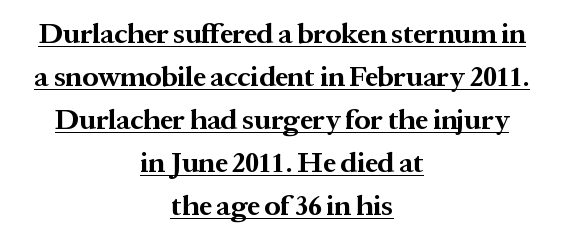
Q: Is the text bold? A: Yes.
Q: Is the text italic (slanted)? A: No, it is upright.
Q: Is the typeface a serif or a sans-serif typeface? A: Serif.
Q: Is the text underlined? A: Yes.
Q: How is the paragraph aligned? A: Centered.
Q: Is the spacing between letters normal or unusually wide? A: Normal.
Q: Is the spacing between lines tight, normal or loose? A: Normal.
Q: Width (condensed, normal, or wide)? A: Normal.
Q: Stroke contrast? A: Medium.
Q: x-height? A: Medium.
Q: Monospaced? A: No.
